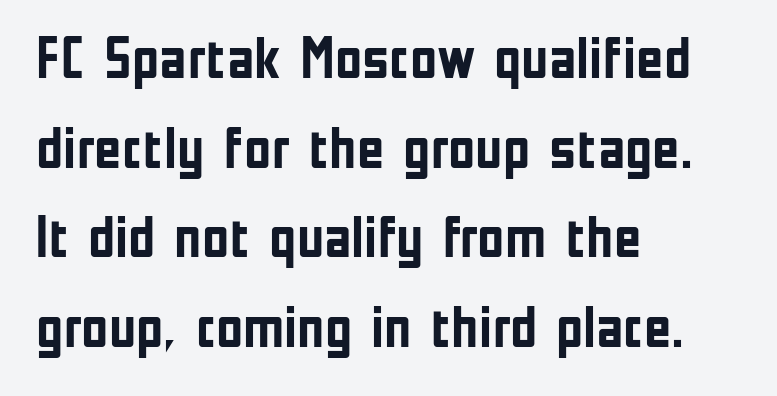
Q: Is the text bold? A: Yes.
Q: Is the text italic (slanted)? A: No, it is upright.
Q: Is the typeface a serif or a sans-serif typeface? A: Sans-serif.
Q: Is the text underlined? A: No.
Q: How is the paragraph aligned? A: Left-aligned.
Q: Is the spacing between letters normal or unusually wide? A: Normal.
Q: Is the spacing between lines tight, normal or loose? A: Normal.
Q: Width (condensed, normal, or wide)? A: Condensed.
Q: Stroke contrast? A: Low.
Q: x-height? A: Medium.
Q: Monospaced? A: No.
